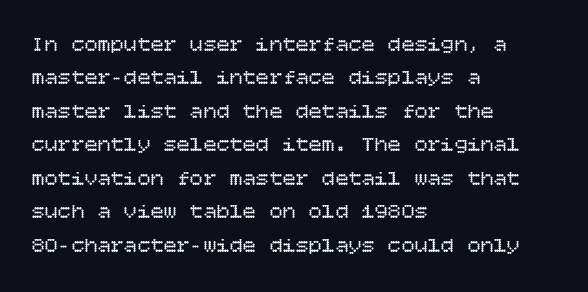
Q: Is the text bold? A: No.
Q: Is the text italic (slanted)? A: No, it is upright.
Q: Is the text underlined? A: No.
Q: How is the paragraph aligned? A: Left-aligned.
Q: Is the spacing between letters normal or unusually wide? A: Normal.
Q: Is the spacing between lines tight, normal or loose? A: Normal.
